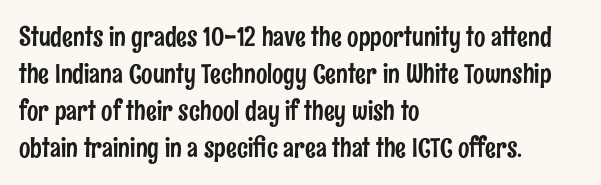
Q: Is the text italic (slanted)? A: No, it is upright.
Q: Is the text underlined? A: No.
Q: How is the paragraph aligned? A: Left-aligned.
Q: Is the spacing between letters normal or unusually wide? A: Normal.
Q: Is the spacing between lines tight, normal or loose? A: Normal.
